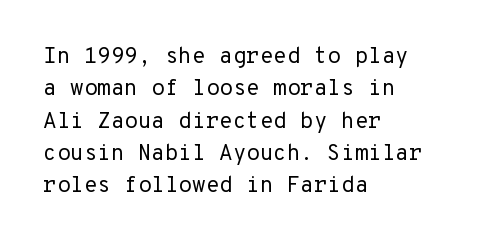
The image shows 22 px text type, upright; set left-aligned, normal line spacing (1.47x), normal letter spacing, not underlined.
